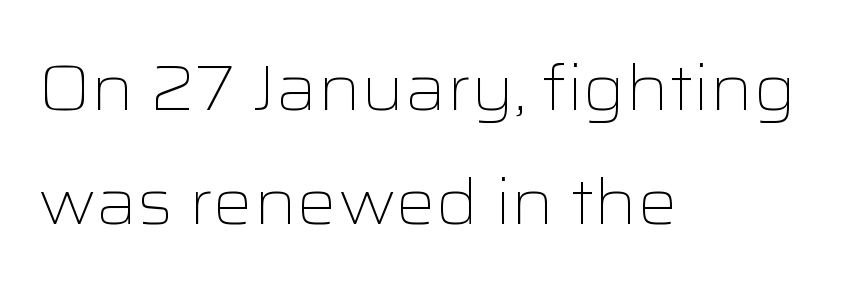
Q: Is the text bold? A: No.
Q: Is the text italic (slanted)? A: No, it is upright.
Q: Is the typeface a serif or a sans-serif typeface? A: Sans-serif.
Q: Is the text underlined? A: No.
Q: How is the paragraph aligned? A: Left-aligned.
Q: Is the spacing between letters normal or unusually wide? A: Normal.
Q: Width (condensed, normal, or wide)? A: Wide.
Q: Stroke contrast? A: Low.
Q: x-height? A: Medium.
Q: Monospaced? A: No.
